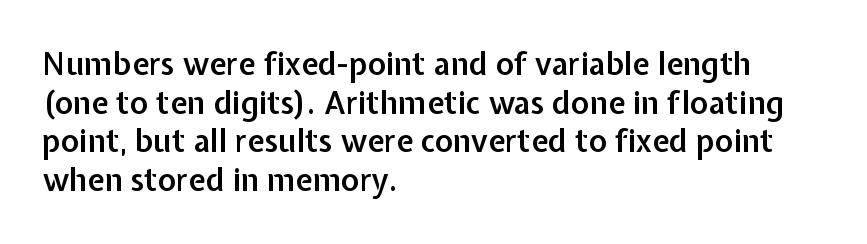
Q: Is the text bold? A: Semi-bold.
Q: Is the text italic (slanted)? A: No, it is upright.
Q: Is the typeface a serif or a sans-serif typeface? A: Sans-serif.
Q: Is the text underlined? A: No.
Q: How is the paragraph aligned? A: Left-aligned.
Q: Is the spacing between letters normal or unusually wide? A: Normal.
Q: Is the spacing between lines tight, normal or loose? A: Normal.
Q: Width (condensed, normal, or wide)? A: Normal.
Q: Stroke contrast? A: Low.
Q: x-height? A: Medium.
Q: Monospaced? A: No.
